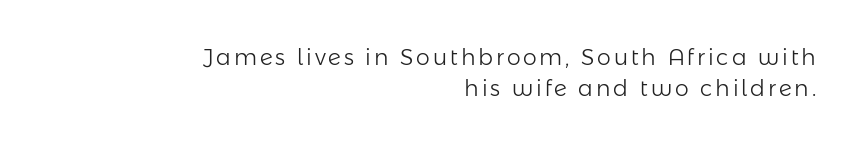
Right-aligned paragraph, ragged on the left. Is the stroke heavy? The answer is a plain regular-or-lighter. Leading: standard. Lines of text with bare space underneath.
